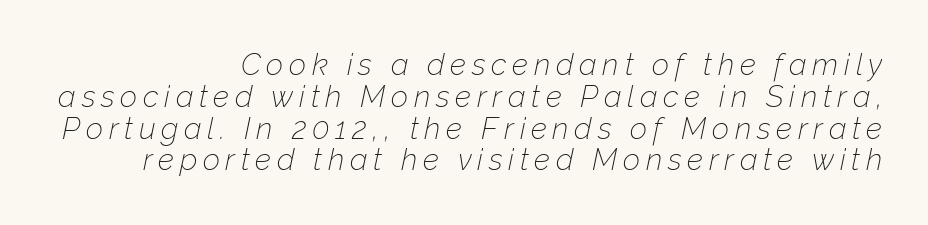
Q: Is the text bold? A: No.
Q: Is the text italic (slanted)? A: Yes, it leans right by about 12 degrees.
Q: Is the text underlined? A: No.
Q: How is the paragraph aligned? A: Right-aligned.
Q: Is the spacing between lines tight, normal or loose? A: Tight.
Q: Width (condensed, normal, or wide)? A: Normal.
Q: Stroke contrast? A: Low.
Q: x-height? A: Medium.
Q: Monospaced? A: No.
